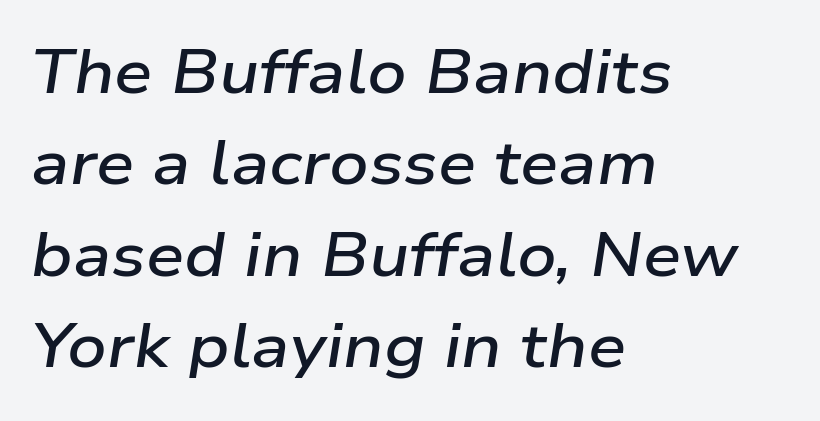
Q: Is the text bold? A: Semi-bold.
Q: Is the text italic (slanted)? A: Yes, it leans right by about 9 degrees.
Q: Is the text underlined? A: No.
Q: How is the paragraph aligned? A: Left-aligned.
Q: Is the spacing between letters normal or unusually wide? A: Normal.
Q: Is the spacing between lines tight, normal or loose? A: Normal.
Q: Width (condensed, normal, or wide)? A: Wide.
Q: Stroke contrast? A: Low.
Q: x-height? A: Medium.
Q: Monospaced? A: No.
